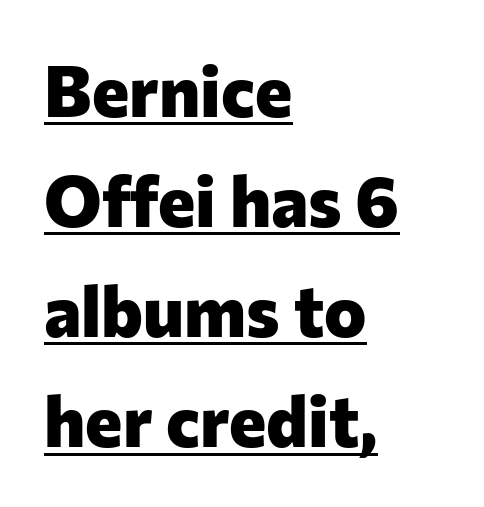
{"serif": "no", "italic": "no", "bold": "yes", "weight": "heavy", "width": "normal", "stroke_contrast": "low", "x_height": "medium", "monospaced": "no", "underline": "yes", "align": "left", "line_spacing": "normal", "line_spacing_ratio": 1.55, "letter_spacing": "normal", "letter_spacing_em": 0.0, "glyph_px": 71}
